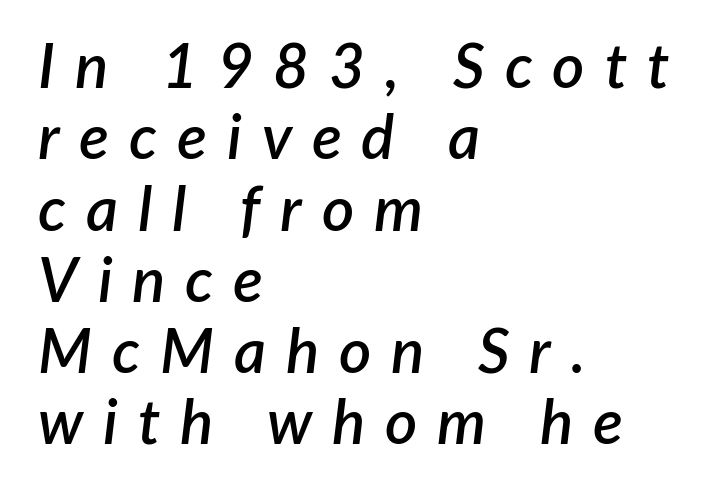
The image shows 62 px semibold type, italic (leaning right); set left-aligned, tight line spacing (1.15x), unusually wide letter spacing (+0.32 em), not underlined; low stroke contrast and a medium x-height.
